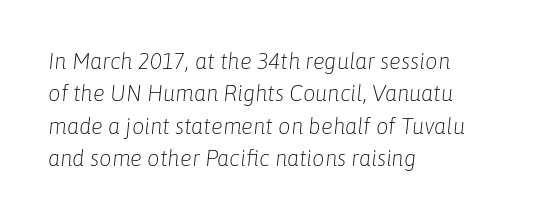
The image shows 22 px text type, italic (leaning right); set left-aligned, normal line spacing (1.47x), normal letter spacing, not underlined.
